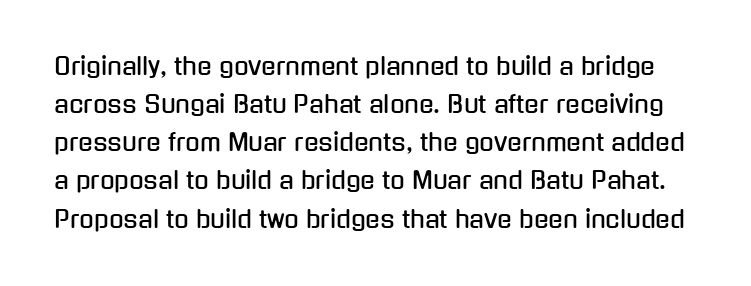
{"italic": "no", "underline": "no", "line_spacing": "normal", "line_spacing_ratio": 1.59, "letter_spacing": "normal", "letter_spacing_em": 0.0, "glyph_px": 24}
